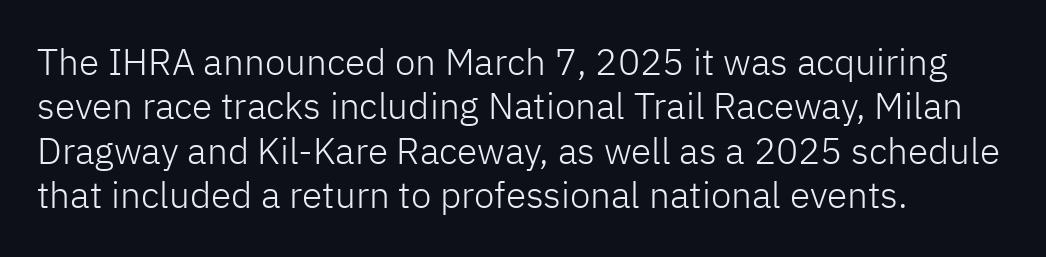
Q: Is the text bold? A: No.
Q: Is the text italic (slanted)? A: No, it is upright.
Q: Is the typeface a serif or a sans-serif typeface? A: Sans-serif.
Q: Is the text underlined? A: No.
Q: How is the paragraph aligned? A: Left-aligned.
Q: Is the spacing between letters normal or unusually wide? A: Normal.
Q: Width (condensed, normal, or wide)? A: Normal.
Q: Stroke contrast? A: Low.
Q: x-height? A: Medium.
Q: Monospaced? A: No.
